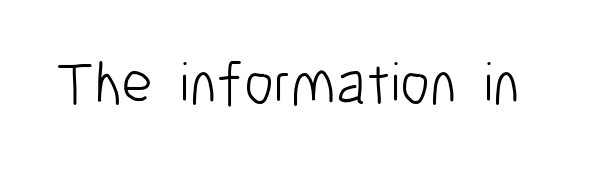
{"serif": "no", "italic": "no", "bold": "no", "weight": "light", "width": "condensed", "stroke_contrast": "low", "x_height": "medium", "monospaced": "no", "underline": "no", "letter_spacing": "normal", "letter_spacing_em": 0.0, "glyph_px": 60}
